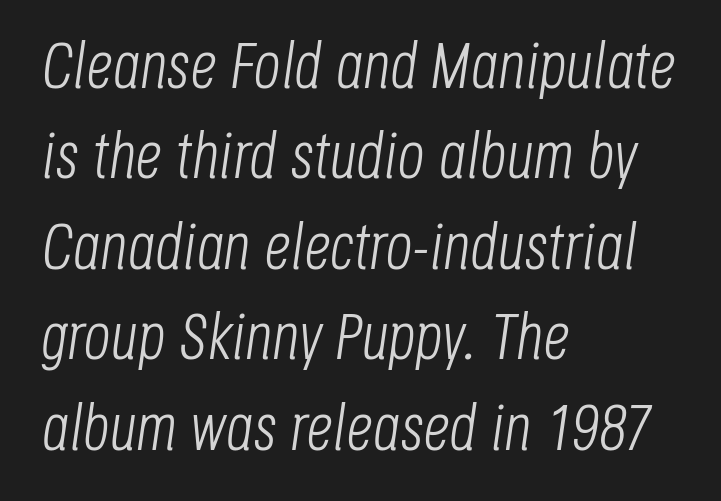
The image shows 66 px light, condensed type, italic (leaning right); set left-aligned, normal line spacing (1.37x), normal letter spacing, not underlined; low stroke contrast and a large x-height.
